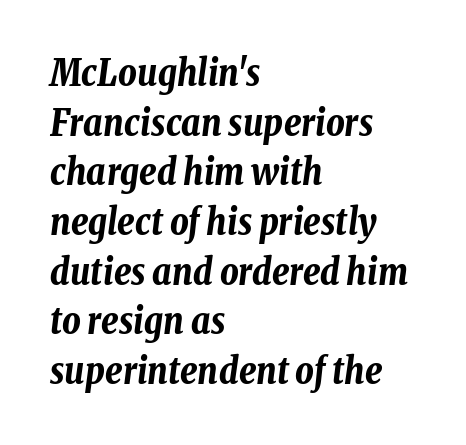
Q: Is the text bold? A: Yes.
Q: Is the text italic (slanted)? A: Yes, it leans right by about 8 degrees.
Q: Is the text underlined? A: No.
Q: How is the paragraph aligned? A: Left-aligned.
Q: Is the spacing between letters normal or unusually wide? A: Normal.
Q: Is the spacing between lines tight, normal or loose? A: Normal.
Q: Width (condensed, normal, or wide)? A: Condensed.
Q: Stroke contrast? A: Low.
Q: x-height? A: Medium.
Q: Monospaced? A: No.
